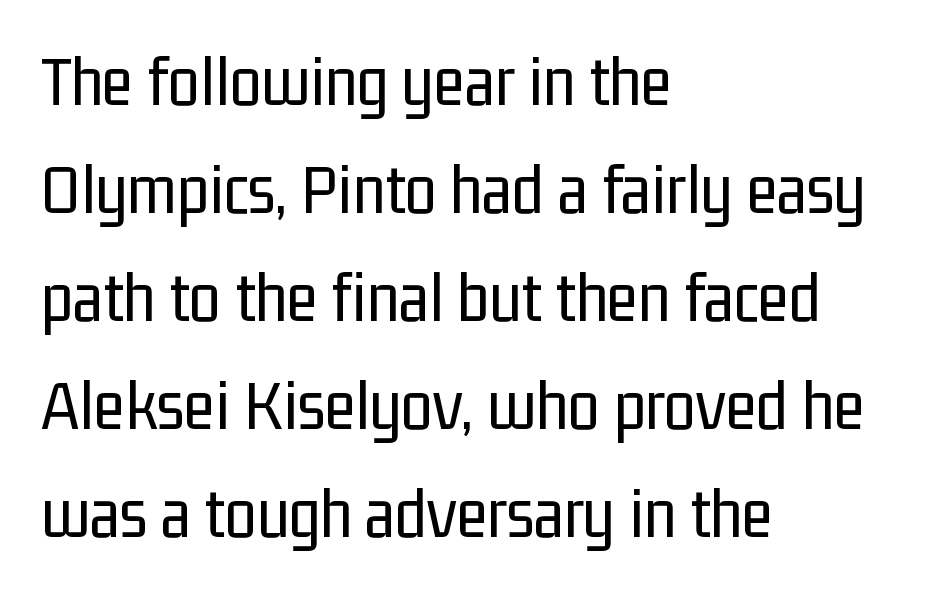
The image shows 72 px regular-weight, condensed sans-serif type, upright; set left-aligned, normal line spacing (1.5x), normal letter spacing, not underlined; low stroke contrast and a medium x-height.
